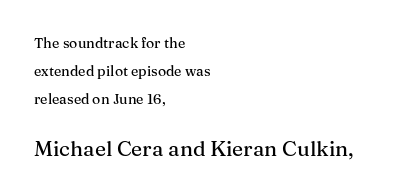
Every stem runs plumb, perpendicular to the baseline. The lines are spread far apart with generous leading. Typeset ragged right — the left edge is the straight one. Small over large — that's the arrangement of the two blocks here.
